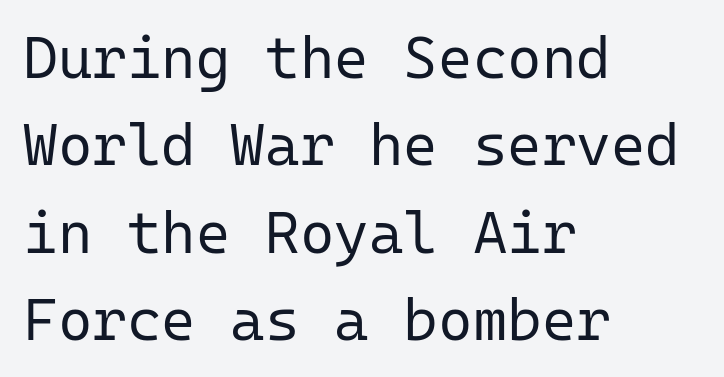
Q: Is the text bold? A: No.
Q: Is the text italic (slanted)? A: No, it is upright.
Q: Is the typeface a serif or a sans-serif typeface? A: Sans-serif.
Q: Is the text underlined? A: No.
Q: How is the paragraph aligned? A: Left-aligned.
Q: Is the spacing between letters normal or unusually wide? A: Normal.
Q: Is the spacing between lines tight, normal or loose? A: Normal.
Q: Width (condensed, normal, or wide)? A: Normal.
Q: Stroke contrast? A: Low.
Q: x-height? A: Medium.
Q: Monospaced? A: Yes.
